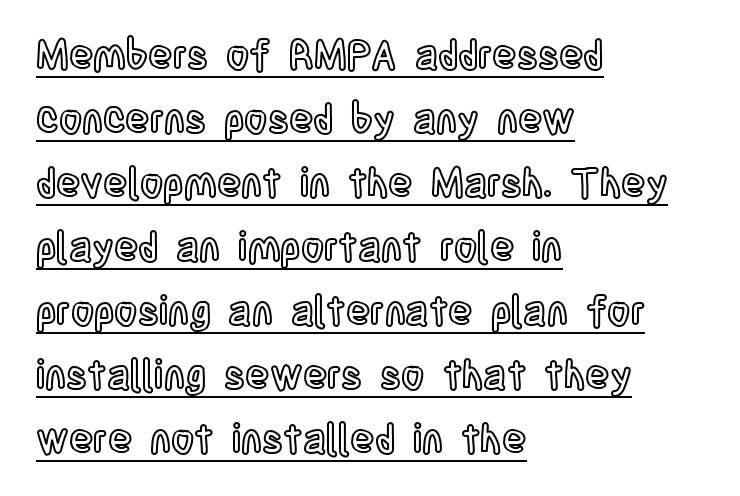
The image shows 40 px condensed type, upright; set left-aligned, normal line spacing (1.6x), normal letter spacing, underlined; a large x-height.
